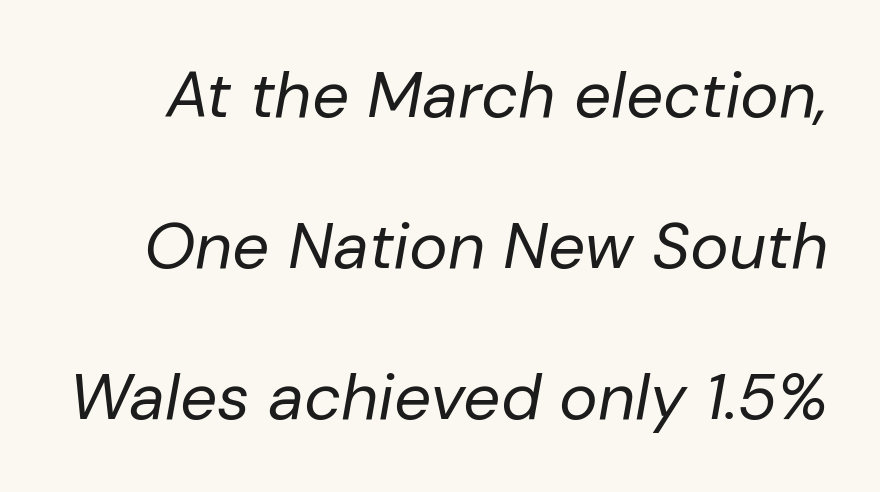
Anything drawn beneath the words? Only blank space. The passage shown has conventional tracking throughout. Nothing heavy about these letters — not bold at all. Each letter keeps its own natural width here, so spacing adapts to shape. Looking at the ascenders, they clearly lean.
